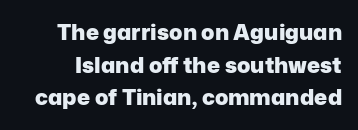
The image shows 22 px bold type, upright; set normal line spacing (1.48x), normal letter spacing, not underlined.
